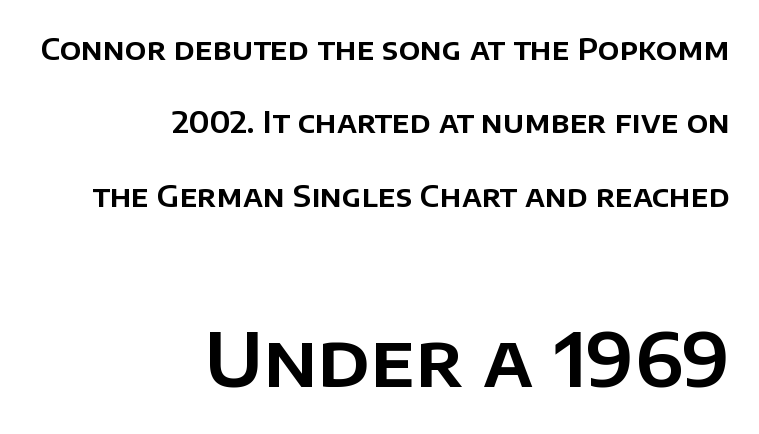
These lines are composed in type without serifs. This sample is right-justified, so line beginnings fall wherever the words allow. Character size in the trailing block exceeds that of the leading block. Quick note: underline off. This sample trades compactness for vertical openness between lines. Tracking value appears to be zero — textbook default spacing.
